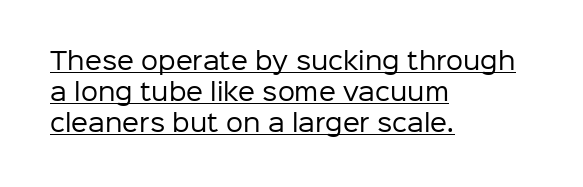
Q: Is the text bold? A: No.
Q: Is the text italic (slanted)? A: No, it is upright.
Q: Is the text underlined? A: Yes.
Q: How is the paragraph aligned? A: Left-aligned.
Q: Is the spacing between letters normal or unusually wide? A: Normal.
Q: Is the spacing between lines tight, normal or loose? A: Normal.
